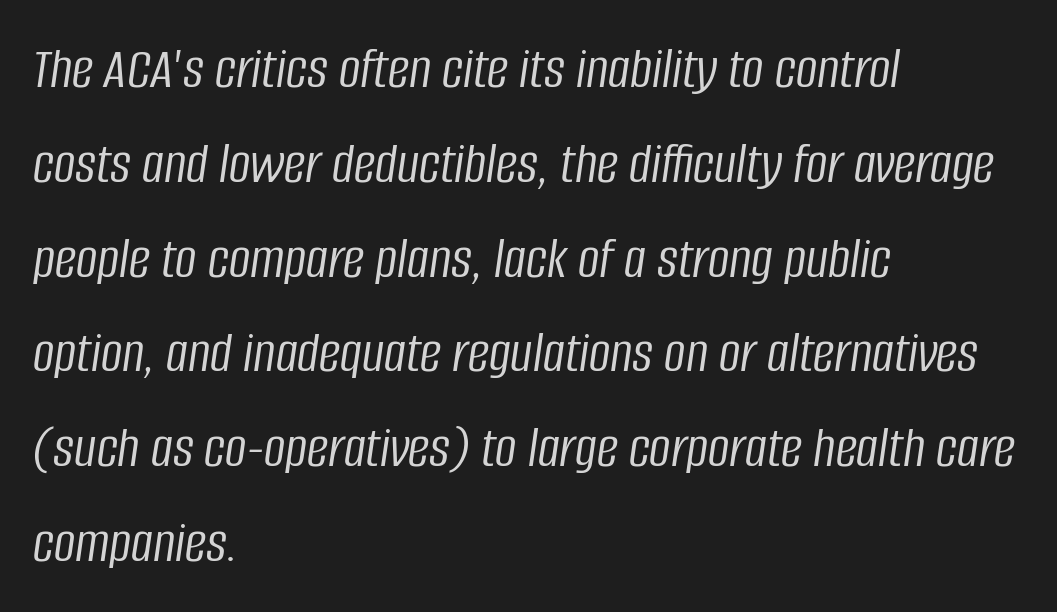
Q: Is the text bold? A: No.
Q: Is the text italic (slanted)? A: Yes, it leans right by about 8 degrees.
Q: Is the text underlined? A: No.
Q: How is the paragraph aligned? A: Left-aligned.
Q: Is the spacing between letters normal or unusually wide? A: Normal.
Q: Is the spacing between lines tight, normal or loose? A: Normal.
Q: Width (condensed, normal, or wide)? A: Condensed.
Q: Stroke contrast? A: Low.
Q: x-height? A: Large.
Q: Monospaced? A: No.
